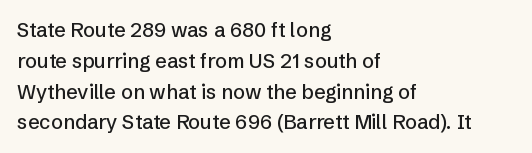
Q: Is the text italic (slanted)? A: No, it is upright.
Q: Is the text underlined? A: No.
Q: How is the paragraph aligned? A: Left-aligned.
Q: Is the spacing between letters normal or unusually wide? A: Normal.
Q: Is the spacing between lines tight, normal or loose? A: Normal.
